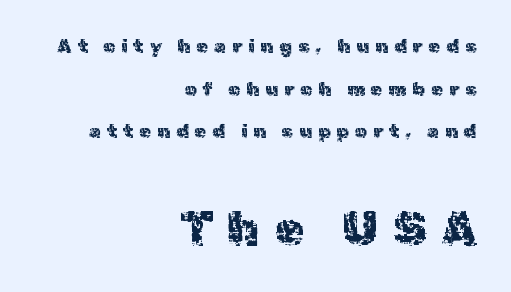
The space directly below the letters is spotless. The rendering inserts visible extra space after every character. Note the varied advance widths — an 'i' is clearly narrower than an 'm'. Look at the bottom of the vertical strokes: they stop flat, with no serifs.
